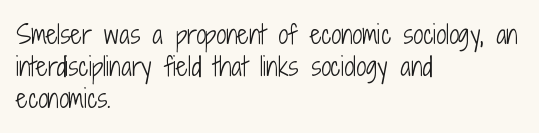
{"italic": "no", "bold": "no", "underline": "no", "align": "left", "line_spacing": "normal", "line_spacing_ratio": 1.28, "letter_spacing": "normal", "letter_spacing_em": 0.0, "glyph_px": 25}
